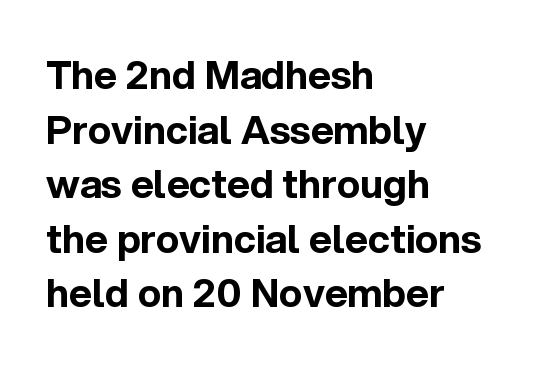
The image shows 39 px bold sans-serif type, upright; set left-aligned, normal line spacing (1.4x), normal letter spacing, not underlined; a medium x-height.
